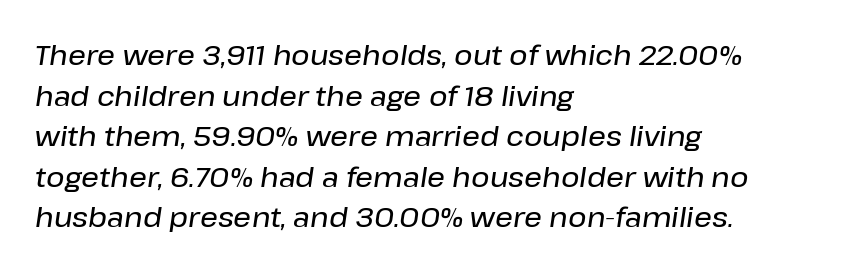
Inter-character spacing is left at the font's built-in metrics. Words float on clear page, feet unadorned. These lines stack with their left ends in a neat column. The face used here is proportionally spaced, like ordinary book or web type.
